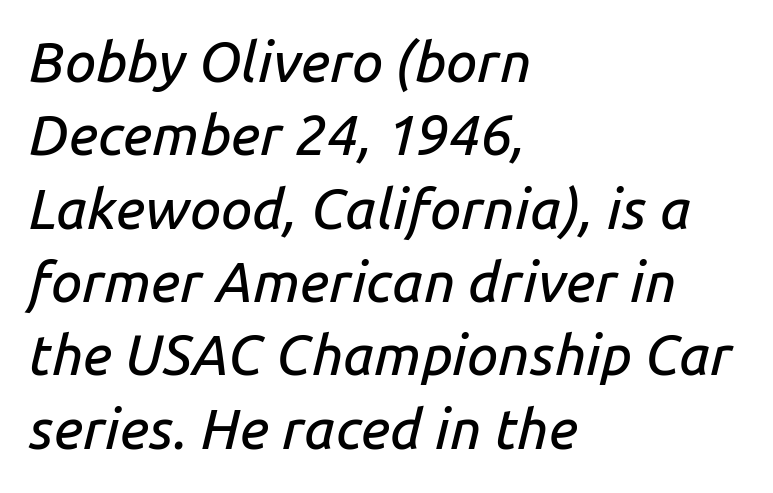
{"italic": "yes", "lean": "right", "slant_degrees": 14, "width": "normal", "stroke_contrast": "low", "x_height": "medium", "monospaced": "no", "underline": "no", "align": "left", "line_spacing": "normal", "line_spacing_ratio": 1.31, "letter_spacing": "normal", "letter_spacing_em": 0.0, "glyph_px": 56}
